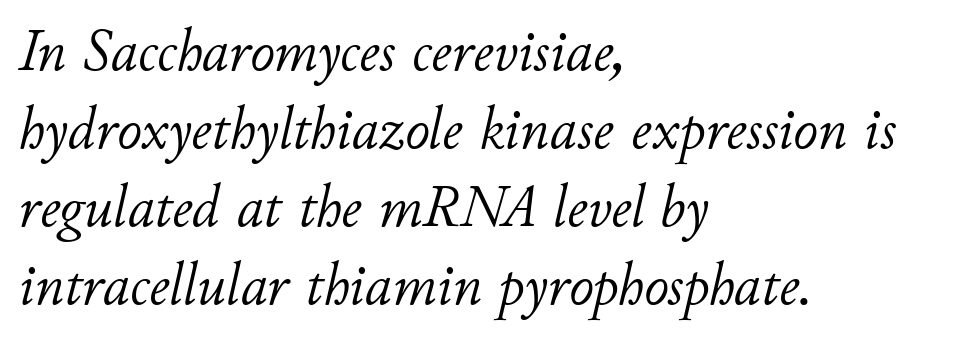
Q: Is the text bold? A: No.
Q: Is the text italic (slanted)? A: Yes, it leans right by about 11 degrees.
Q: Is the text underlined? A: No.
Q: How is the paragraph aligned? A: Left-aligned.
Q: Is the spacing between letters normal or unusually wide? A: Normal.
Q: Is the spacing between lines tight, normal or loose? A: Normal.
Q: Width (condensed, normal, or wide)? A: Normal.
Q: Stroke contrast? A: Low.
Q: x-height? A: Small.
Q: Monospaced? A: No.
